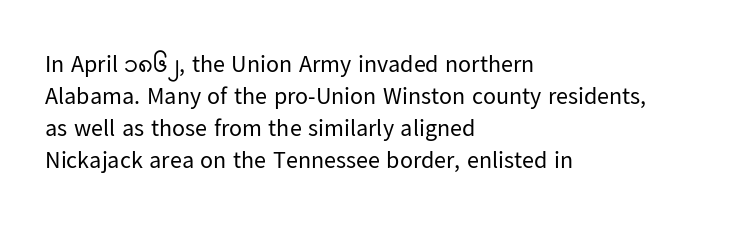
{"italic": "no", "bold": "no", "underline": "no", "align": "left", "line_spacing": "normal", "line_spacing_ratio": 1.34, "letter_spacing": "normal", "letter_spacing_em": 0.0, "glyph_px": 24}
